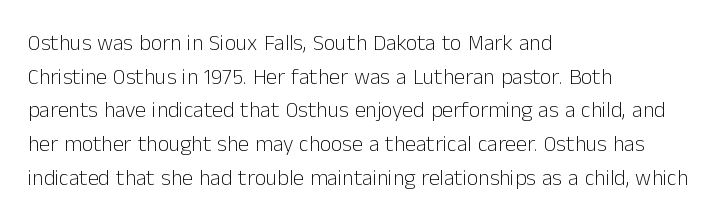
{"italic": "no", "bold": "no", "underline": "no", "align": "left", "line_spacing": "normal", "line_spacing_ratio": 1.53, "letter_spacing": "normal", "letter_spacing_em": 0.0, "glyph_px": 22}
